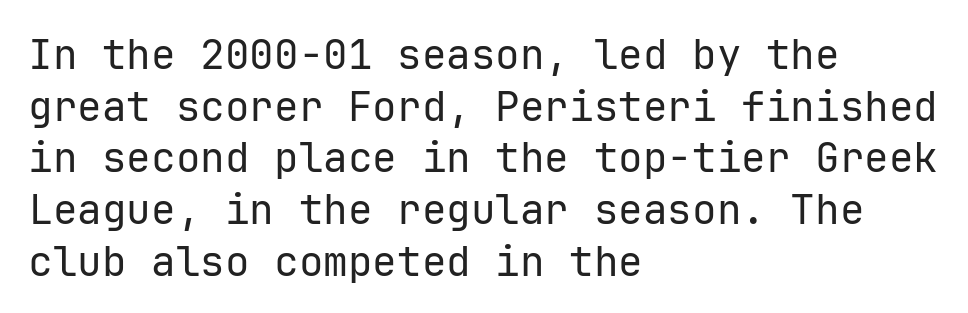
The image shows 41 px regular-weight sans-serif type, upright, monospaced; set left-aligned, normal line spacing (1.26x), normal letter spacing, not underlined; low stroke contrast and a medium x-height.
